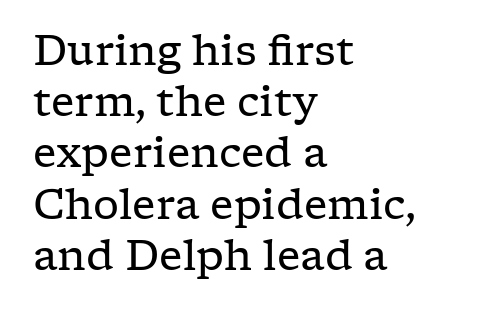
{"serif": "yes", "italic": "no", "bold": "no", "weight": "regular", "width": "wide", "stroke_contrast": "low", "x_height": "medium", "monospaced": "no", "underline": "no", "align": "left", "line_spacing": "normal", "line_spacing_ratio": 1.25, "letter_spacing": "normal", "letter_spacing_em": 0.0, "glyph_px": 41}
